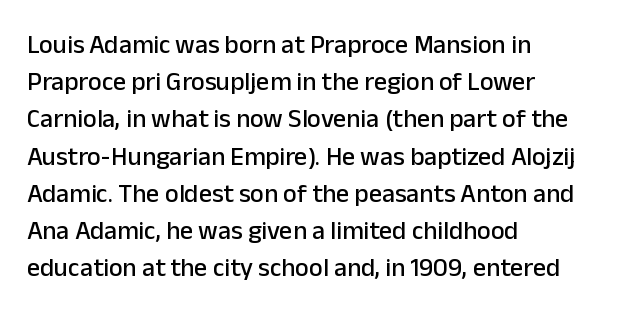
The passage is arranged the way most books set body copy — flush left. No extra tracking has been applied to these lines. You can tell it's not italic because the verticals are truly vertical. The leading is moderate, giving the passage an even texture. The specimen omits any rule beneath the text block's lines.
